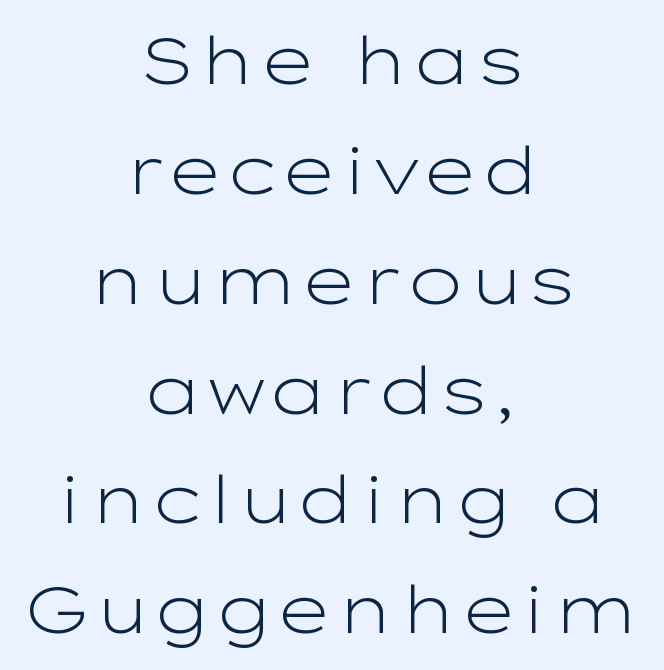
The horizontal fit of the characters is conventional and even. Caption: multi-line text, centered on the measure. The line-height multiplier appears to be the usual default. Tall strokes in this sample are plumb rather than angled. The cut favours lightness, reaching ordinary text weight at its darkest.
